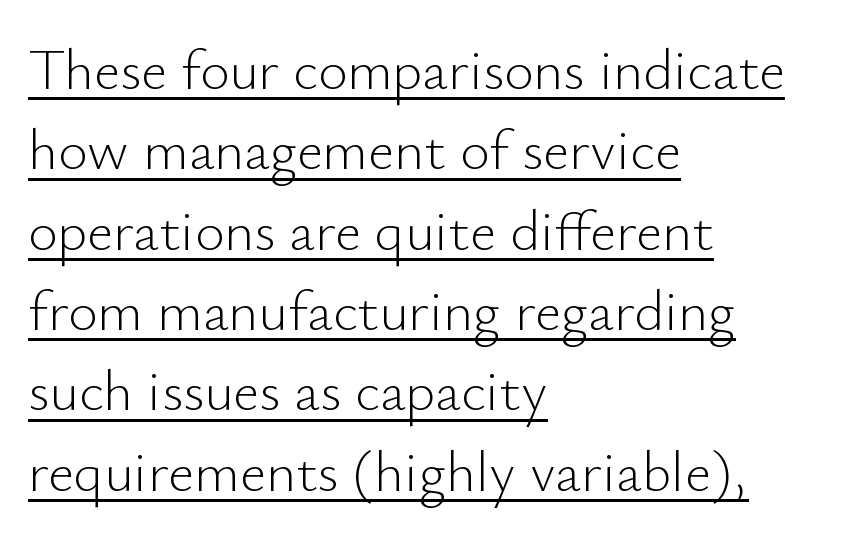
{"serif": "no", "italic": "no", "bold": "no", "weight": "light", "width": "normal", "stroke_contrast": "low", "x_height": "small", "monospaced": "no", "underline": "yes", "align": "left", "line_spacing": "normal", "line_spacing_ratio": 1.41, "letter_spacing": "normal", "letter_spacing_em": 0.0, "glyph_px": 57}
